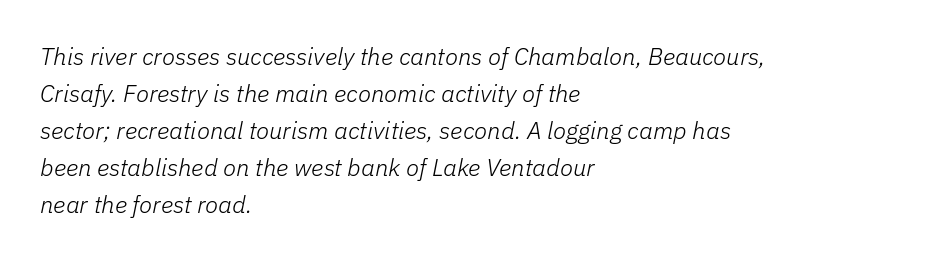
The image shows 24 px text type, italic (leaning right); set left-aligned, normal line spacing (1.54x), normal letter spacing, not underlined.
